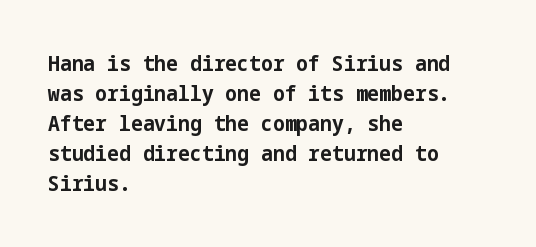
Q: Is the text bold? A: Yes.
Q: Is the text italic (slanted)? A: No, it is upright.
Q: Is the text underlined? A: No.
Q: How is the paragraph aligned? A: Left-aligned.
Q: Is the spacing between letters normal or unusually wide? A: Normal.
Q: Is the spacing between lines tight, normal or loose? A: Normal.
